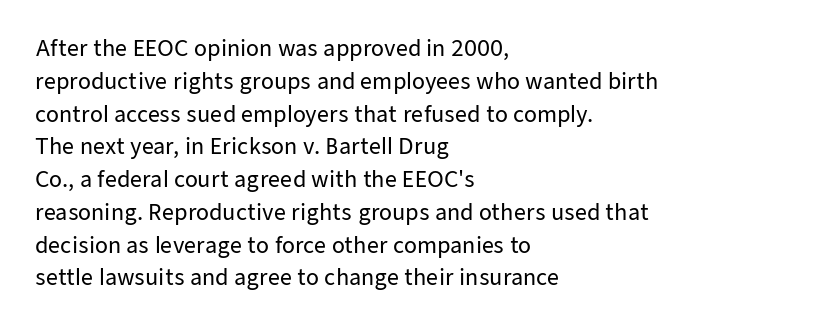
Q: Is the text italic (slanted)? A: No, it is upright.
Q: Is the text underlined? A: No.
Q: How is the paragraph aligned? A: Left-aligned.
Q: Is the spacing between letters normal or unusually wide? A: Normal.
Q: Is the spacing between lines tight, normal or loose? A: Normal.
